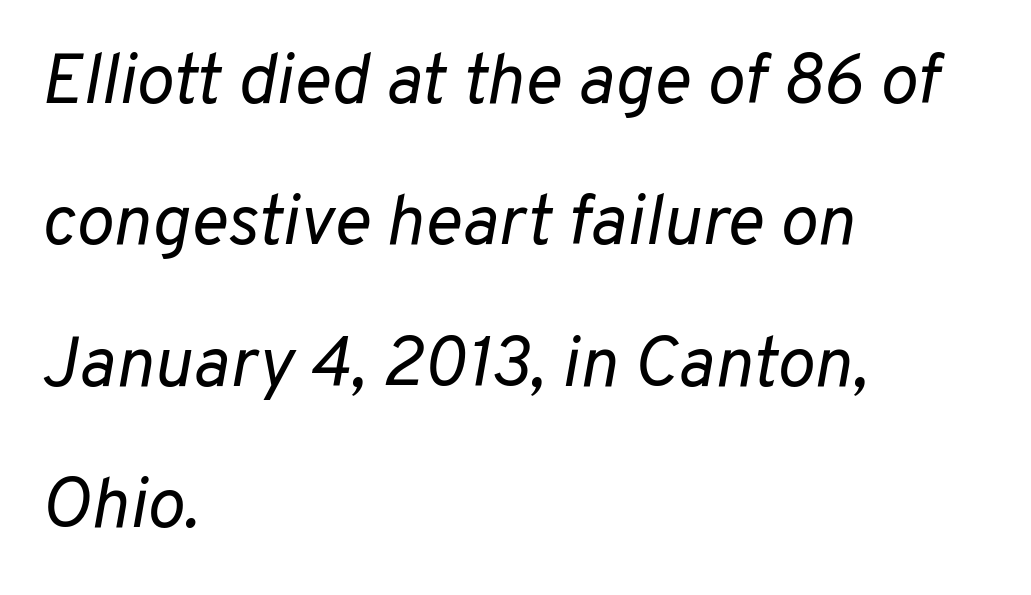
You can tell it's italic because the verticals aren't actually vertical. Compared with typical paragraphs, the rows here are farther apart. Is the letter spacing exaggerated? No — it looks like the ordinary default. Stems here are at most as thick as an everyday book face. Note the varied advance widths — an 'i' is clearly narrower than an 'm'.
